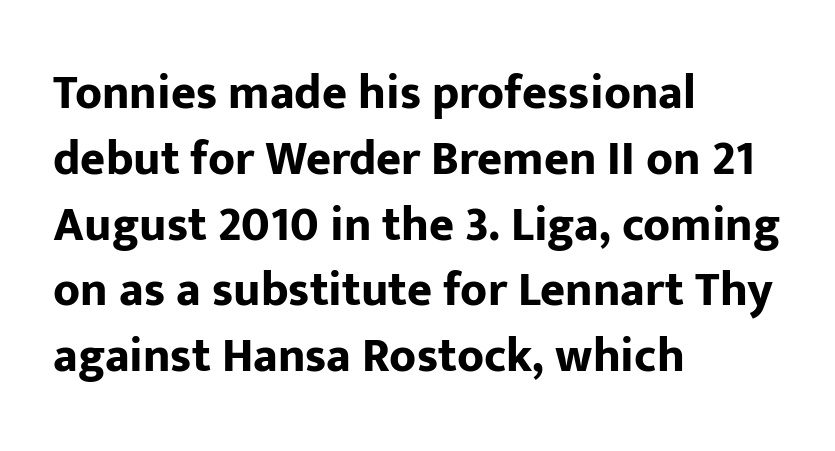
Has an underline been added? It has not. The passage shown is emphatically bold. Interline gaps are of average width in this sample. This sample has the flowing, uneven cadence of proportional lettering. The font's upright variant was chosen for this text.
